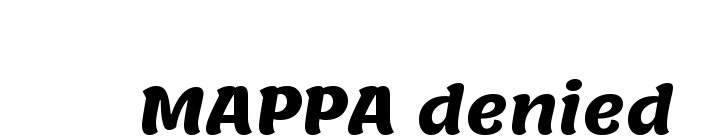
Q: Is the text bold? A: Yes.
Q: Is the typeface a serif or a sans-serif typeface? A: Sans-serif.
Q: Is the text underlined? A: Yes.
Q: Is the spacing between letters normal or unusually wide? A: Normal.
Q: Width (condensed, normal, or wide)? A: Normal.
Q: Stroke contrast? A: Medium.
Q: x-height? A: Large.
Q: Monospaced? A: No.
